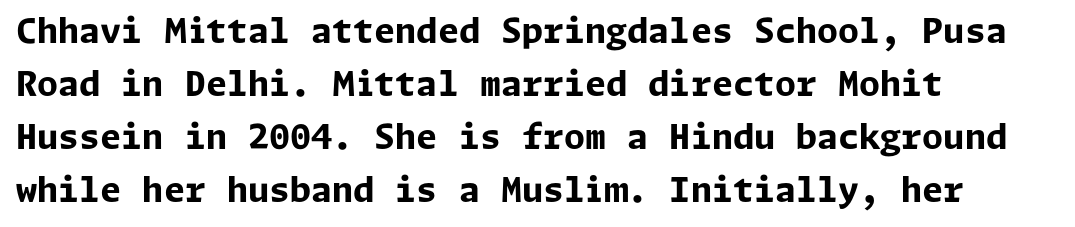
The image shows 34 px bold sans-serif type, upright; set left-aligned, normal line spacing (1.56x), normal letter spacing, not underlined; low stroke contrast and a medium x-height.
